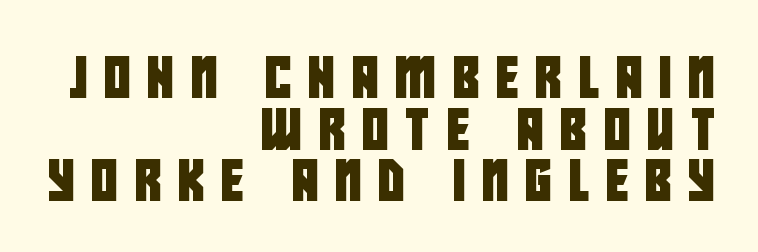
Q: Is the typeface a serif or a sans-serif typeface? A: Sans-serif.
Q: Is the text underlined? A: No.
Q: How is the paragraph aligned? A: Right-aligned.
Q: Is the spacing between letters normal or unusually wide? A: Unusually wide.
Q: Is the spacing between lines tight, normal or loose? A: Normal.
Q: Width (condensed, normal, or wide)? A: Condensed.
Q: Stroke contrast? A: Low.
Q: x-height? A: Large.
Q: Monospaced? A: No.
